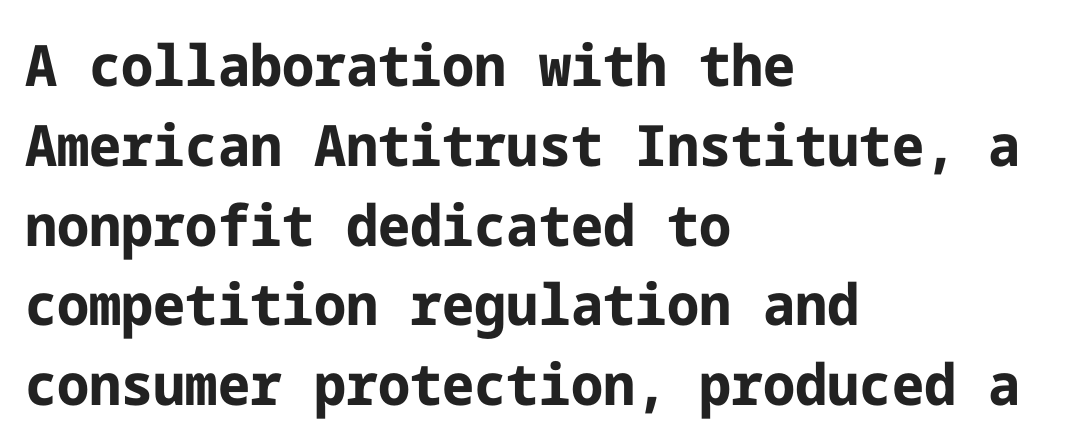
The image shows 57 px bold sans-serif type, upright; set left-aligned, normal line spacing (1.4x), normal letter spacing, not underlined; low stroke contrast and a medium x-height.
